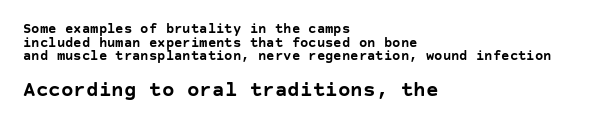
The image shows 21 px bold type, upright; set left-aligned, tight line spacing (0.97x), normal letter spacing, not underlined; the second (bottom) block is 1.5x larger.
